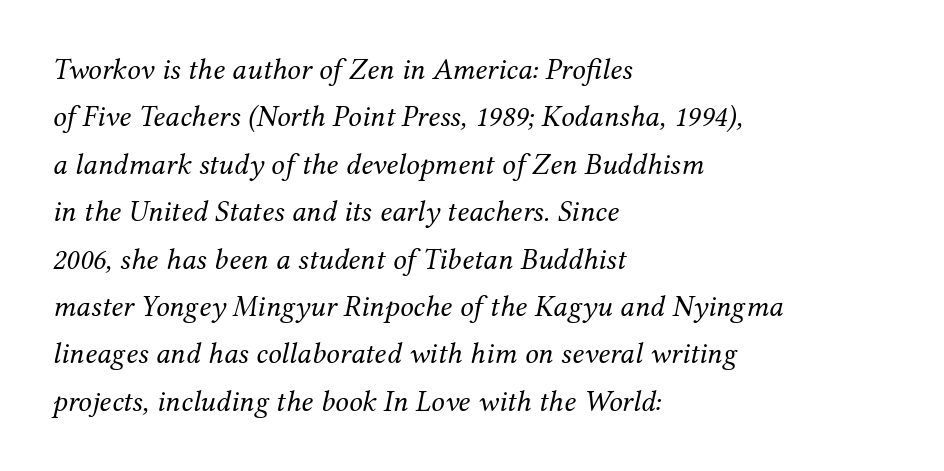
Q: Is the text bold? A: No.
Q: Is the text italic (slanted)? A: Yes, it leans right by about 12 degrees.
Q: Is the typeface a serif or a sans-serif typeface? A: Serif.
Q: Is the text underlined? A: No.
Q: How is the paragraph aligned? A: Left-aligned.
Q: Is the spacing between letters normal or unusually wide? A: Normal.
Q: Is the spacing between lines tight, normal or loose? A: Normal.
Q: Width (condensed, normal, or wide)? A: Normal.
Q: Stroke contrast? A: Medium.
Q: x-height? A: Medium.
Q: Monospaced? A: No.
